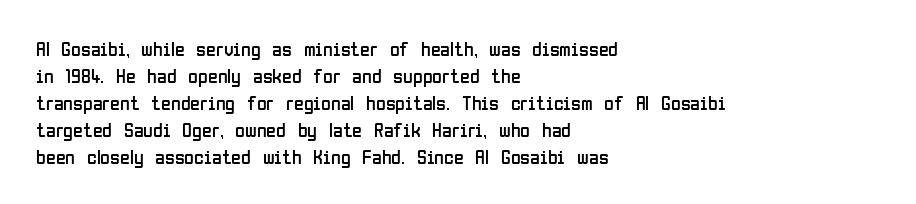
{"italic": "no", "bold": "no", "underline": "no", "align": "left", "line_spacing": "normal", "line_spacing_ratio": 1.35, "letter_spacing": "normal", "letter_spacing_em": 0.0, "glyph_px": 20}
